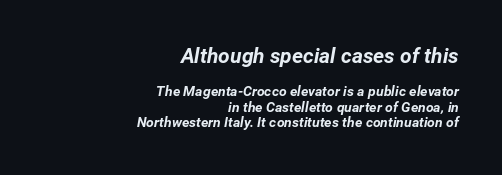
The image shows 21 px bold type, italic (leaning right); set right-aligned, tight line spacing (1.11x), normal letter spacing, not underlined; the first (top) block is 1.5x larger.
